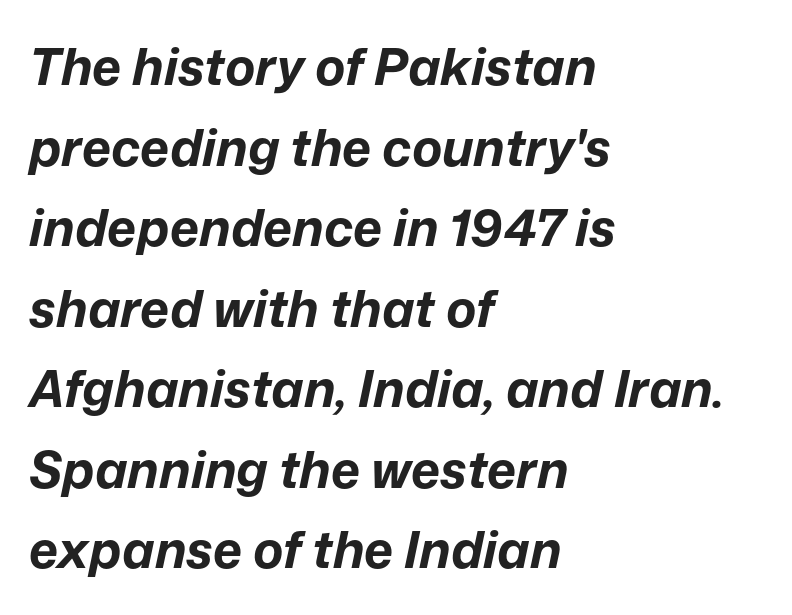
Q: Is the text bold? A: Yes.
Q: Is the text italic (slanted)? A: Yes, it leans right by about 12 degrees.
Q: Is the text underlined? A: No.
Q: How is the paragraph aligned? A: Left-aligned.
Q: Is the spacing between letters normal or unusually wide? A: Normal.
Q: Is the spacing between lines tight, normal or loose? A: Normal.
Q: Width (condensed, normal, or wide)? A: Normal.
Q: Stroke contrast? A: Low.
Q: x-height? A: Medium.
Q: Monospaced? A: No.
